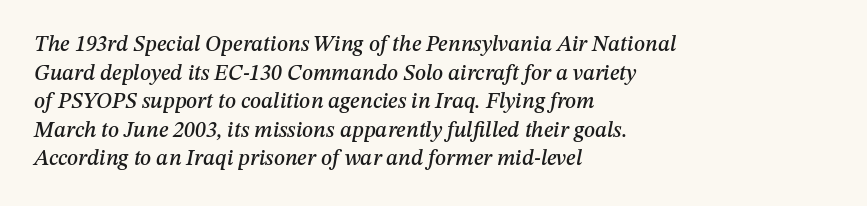
The image shows 22 px text type, italic (leaning right); set left-aligned, normal line spacing (1.3x), normal letter spacing, not underlined.
